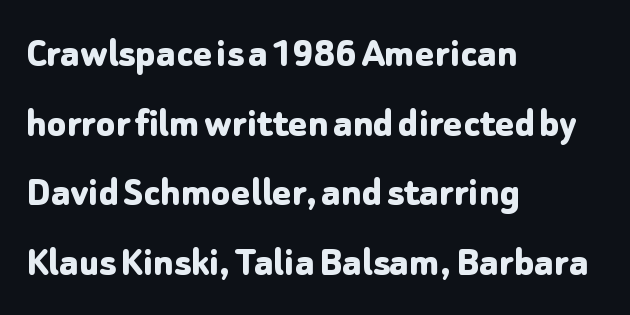
Q: Is the text bold? A: Yes.
Q: Is the text italic (slanted)? A: No, it is upright.
Q: Is the typeface a serif or a sans-serif typeface? A: Sans-serif.
Q: Is the text underlined? A: No.
Q: How is the paragraph aligned? A: Left-aligned.
Q: Is the spacing between letters normal or unusually wide? A: Normal.
Q: Is the spacing between lines tight, normal or loose? A: Normal.
Q: Width (condensed, normal, or wide)? A: Normal.
Q: Stroke contrast? A: Low.
Q: x-height? A: Medium.
Q: Monospaced? A: No.
